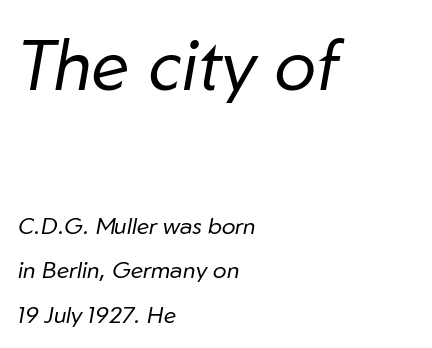
{"italic": "yes", "lean": "right", "slant_degrees": 10, "bold": "no", "weight": "regular", "width": "normal", "stroke_contrast": "low", "x_height": "medium", "monospaced": "no", "underline": "no", "align": "left", "line_spacing": "loose", "line_spacing_ratio": 1.94, "letter_spacing": "normal", "letter_spacing_em": 0.0, "larger_block": "first", "size_ratio": 3.04, "glyph_px": 70}
